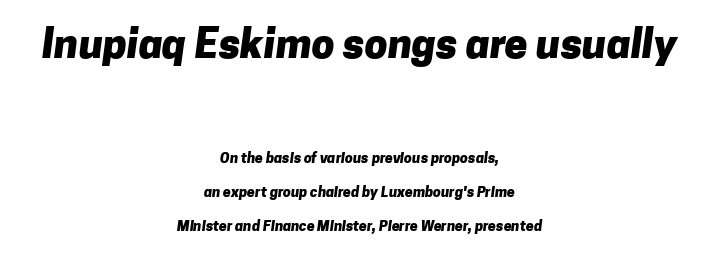
{"serif": "no", "bold": "yes", "weight": "heavy", "width": "normal", "stroke_contrast": "low", "x_height": "medium", "monospaced": "no", "underline": "no", "align": "center", "line_spacing": "loose", "line_spacing_ratio": 2.43, "letter_spacing": "normal", "letter_spacing_em": 0.0, "larger_block": "first", "size_ratio": 2.93, "glyph_px": 41}
